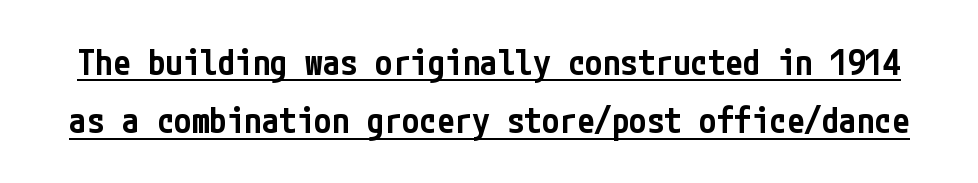
Q: Is the text bold? A: Semi-bold.
Q: Is the text italic (slanted)? A: No, it is upright.
Q: Is the typeface a serif or a sans-serif typeface? A: Sans-serif.
Q: Is the text underlined? A: Yes.
Q: Is the spacing between letters normal or unusually wide? A: Normal.
Q: Is the spacing between lines tight, normal or loose? A: Normal.
Q: Width (condensed, normal, or wide)? A: Condensed.
Q: Stroke contrast? A: Low.
Q: x-height? A: Medium.
